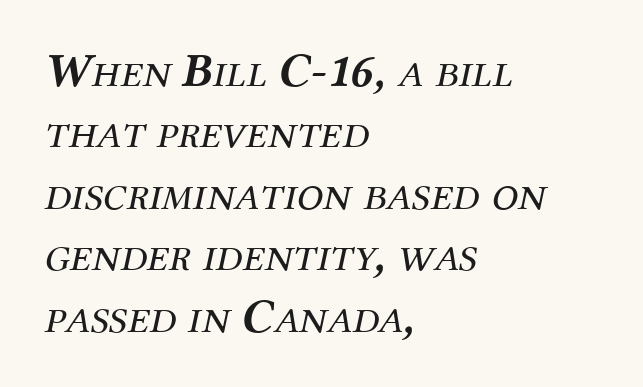
{"serif": "yes", "italic": "yes", "lean": "right", "slant_degrees": 12, "bold": "no", "weight": "regular", "width": "normal", "stroke_contrast": "medium", "x_height": "medium", "monospaced": "no", "underline": "no", "align": "left", "line_spacing": "normal", "line_spacing_ratio": 1.28, "letter_spacing": "normal", "letter_spacing_em": 0.0, "glyph_px": 48}
